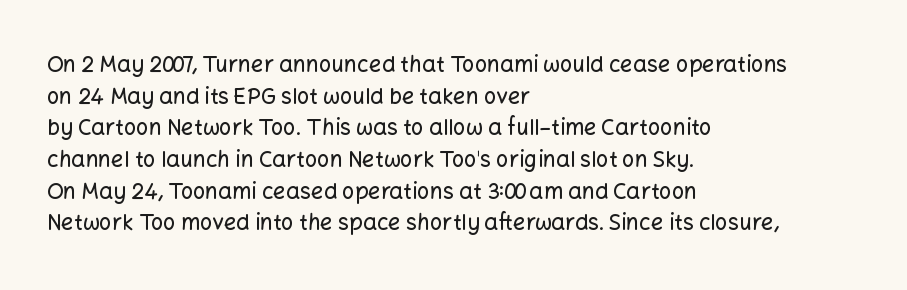
Q: Is the text italic (slanted)? A: No, it is upright.
Q: Is the text underlined? A: No.
Q: How is the paragraph aligned? A: Left-aligned.
Q: Is the spacing between letters normal or unusually wide? A: Normal.
Q: Is the spacing between lines tight, normal or loose? A: Normal.
